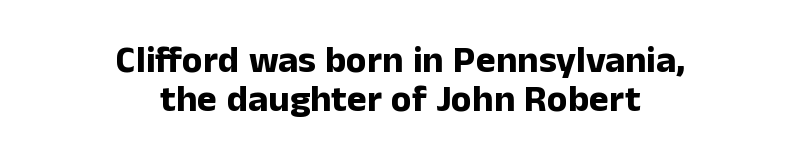
The image shows 38 px bold sans-serif type, upright; set centered, tight line spacing (1.02x), normal letter spacing, not underlined; low stroke contrast and a medium x-height.
